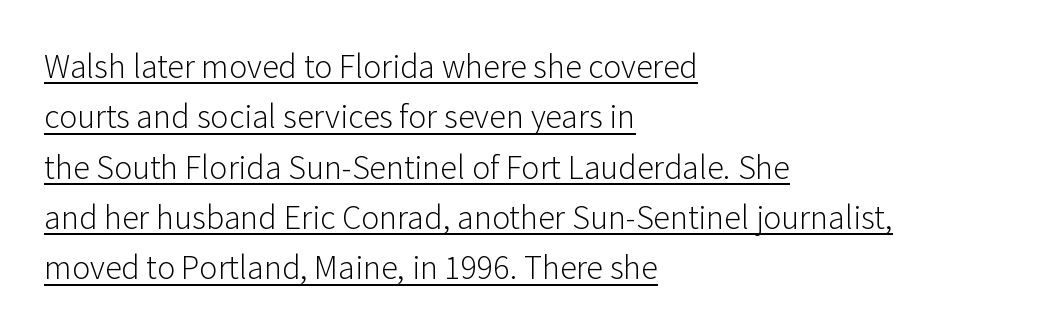
{"serif": "no", "italic": "no", "bold": "no", "weight": "light", "width": "normal", "stroke_contrast": "low", "x_height": "medium", "monospaced": "no", "underline": "yes", "align": "left", "line_spacing": "normal", "line_spacing_ratio": 1.48, "letter_spacing": "normal", "letter_spacing_em": 0.0, "glyph_px": 34}
